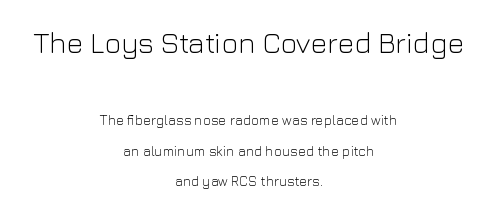
Q: Is the text bold? A: No.
Q: Is the text italic (slanted)? A: No, it is upright.
Q: Is the typeface a serif or a sans-serif typeface? A: Sans-serif.
Q: Is the text underlined? A: No.
Q: How is the paragraph aligned? A: Centered.
Q: Is the spacing between letters normal or unusually wide? A: Normal.
Q: Is the spacing between lines tight, normal or loose? A: Loose.
Q: Which block of text is set in a larger size, the first (top) or the second (bottom)? A: The first (top) one.
Q: Width (condensed, normal, or wide)? A: Normal.
Q: Stroke contrast? A: Low.
Q: x-height? A: Medium.
Q: Monospaced? A: No.
